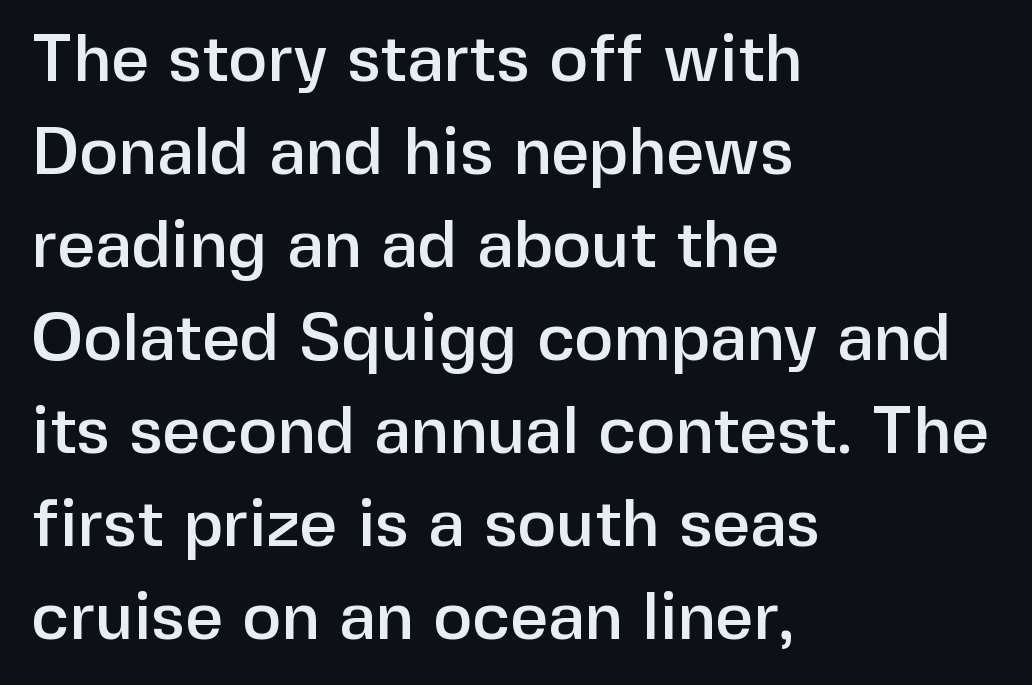
{"serif": "no", "italic": "no", "width": "normal", "stroke_contrast": "low", "x_height": "medium", "monospaced": "no", "underline": "no", "align": "left", "line_spacing": "normal", "line_spacing_ratio": 1.41, "letter_spacing": "normal", "letter_spacing_em": 0.0, "glyph_px": 66}
